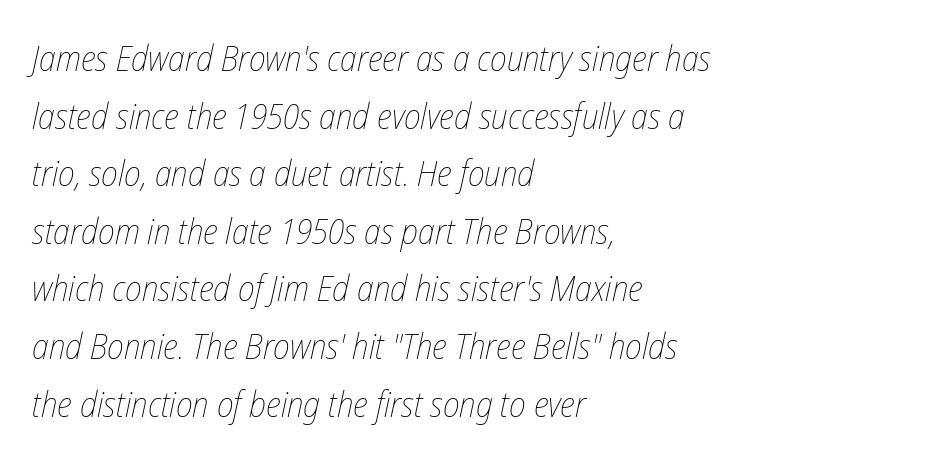
The letters advance in unequal steps, a hallmark of proportional type. Unmarked baselines from the first word to the last. Students, observe: this is what conventionally led text looks like. Letter spacing: default. Heaviness? Minimal to ordinary, like unemphasized prose.
